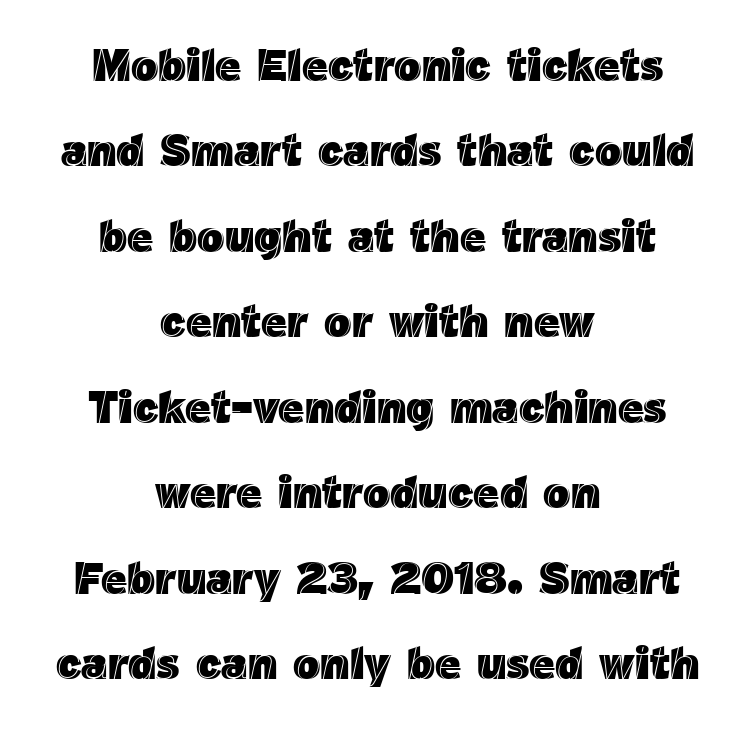
{"italic": "no", "width": "normal", "x_height": "medium", "monospaced": "no", "underline": "no", "align": "center", "line_spacing": "loose", "line_spacing_ratio": 1.9, "letter_spacing": "normal", "letter_spacing_em": 0.0, "glyph_px": 45}
